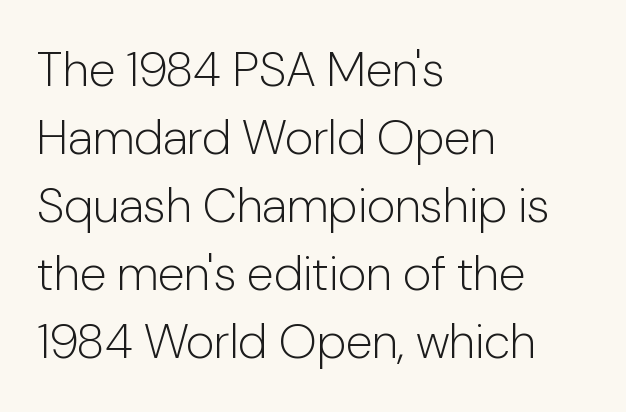
The image shows 49 px light sans-serif type, upright; set left-aligned, normal line spacing (1.39x), normal letter spacing, not underlined; low stroke contrast and a medium x-height.
